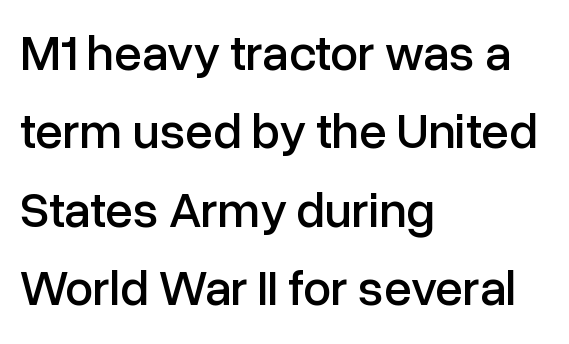
{"serif": "no", "italic": "no", "width": "normal", "stroke_contrast": "low", "x_height": "medium", "monospaced": "no", "underline": "no", "align": "left", "line_spacing": "normal", "line_spacing_ratio": 1.57, "letter_spacing": "normal", "letter_spacing_em": 0.0, "glyph_px": 50}
